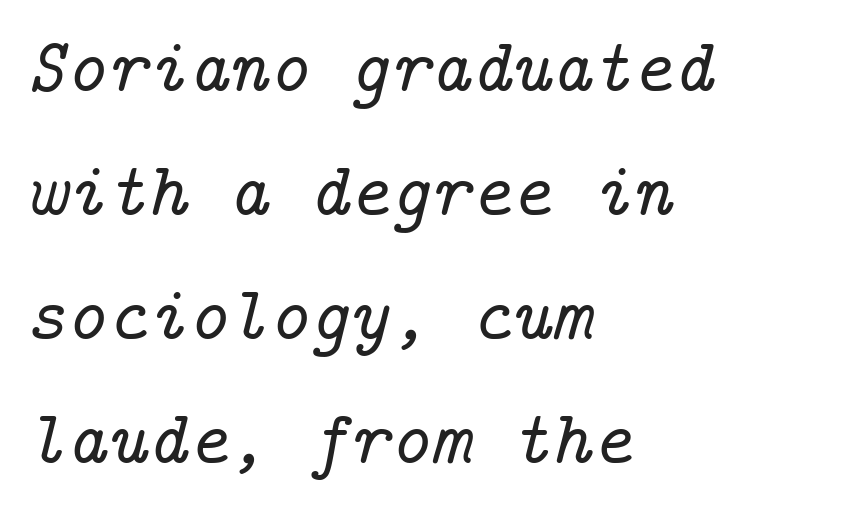
The image shows 77 px serif type, italic (leaning right); set left-aligned, normal line spacing (1.61x), normal letter spacing, not underlined; low stroke contrast and a medium x-height.
